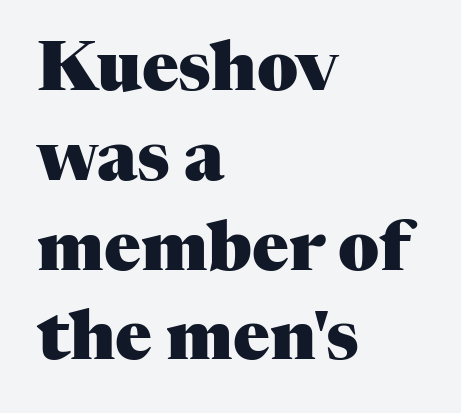
{"serif": "yes", "italic": "no", "bold": "yes", "weight": "heavy", "width": "normal", "stroke_contrast": "medium", "x_height": "medium", "monospaced": "no", "underline": "no", "align": "left", "line_spacing": "normal", "line_spacing_ratio": 1.32, "letter_spacing": "normal", "letter_spacing_em": 0.0, "glyph_px": 68}
